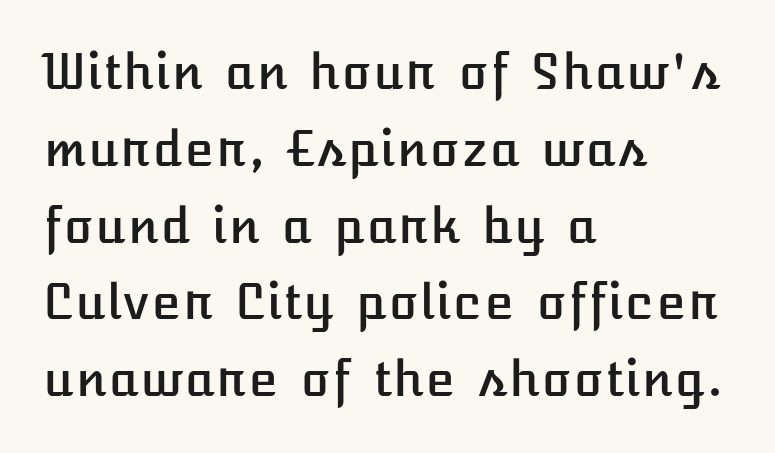
Q: Is the text italic (slanted)? A: No, it is upright.
Q: Is the text underlined? A: No.
Q: How is the paragraph aligned? A: Left-aligned.
Q: Is the spacing between letters normal or unusually wide? A: Normal.
Q: Is the spacing between lines tight, normal or loose? A: Normal.
Q: Width (condensed, normal, or wide)? A: Normal.
Q: Stroke contrast? A: Low.
Q: x-height? A: Medium.
